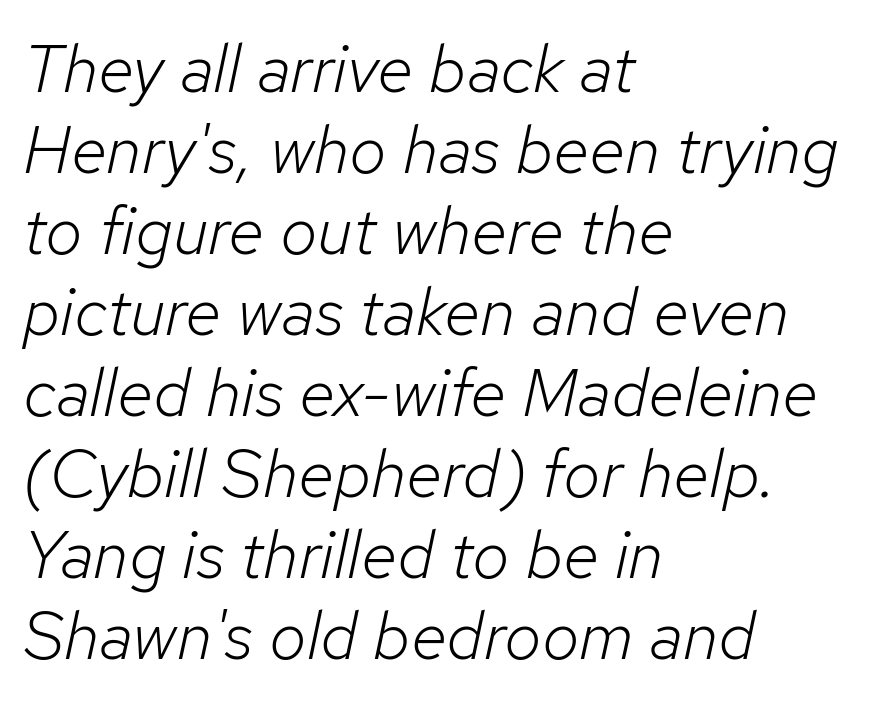
A typesetter would mark this as italic. Here the designer chose a conventional face with non-uniform glyph widths. Reading down the block, your eye returns to a fixed left position each line. The weight would be labelled regular, book, light, or lighter still. Honestly, the letter spacing is just normal — you wouldn't notice it. Honestly, there is no underline to notice here at all.
